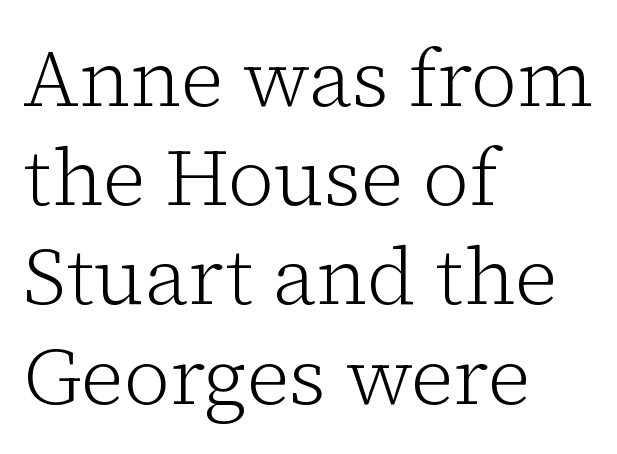
{"serif": "yes", "italic": "no", "bold": "no", "weight": "light", "width": "normal", "stroke_contrast": "low", "x_height": "medium", "monospaced": "no", "underline": "no", "align": "left", "line_spacing_ratio": 1.24, "letter_spacing": "normal", "letter_spacing_em": 0.0, "glyph_px": 80}
